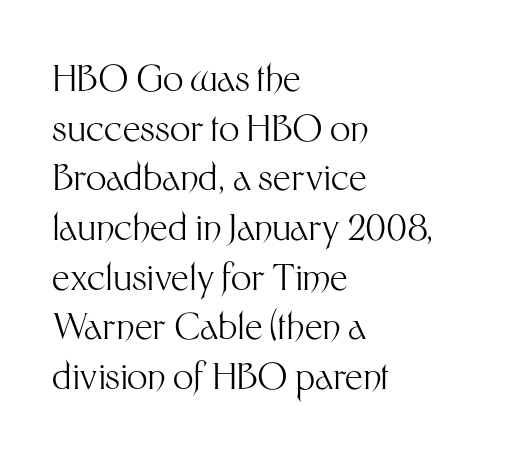
Line beginnings align vertically; line endings do not. A typesetter would call this proportional, since set widths differ per character. The rendering keeps characters at their native spacing. Summary of weight: not heavy and not bold.
